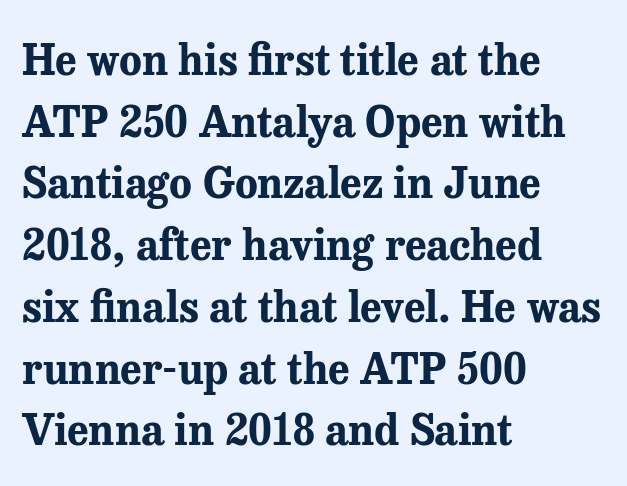
The image shows 42 px bold serif type, upright; set left-aligned, normal line spacing (1.47x), normal letter spacing, not underlined; medium stroke contrast and a medium x-height.
